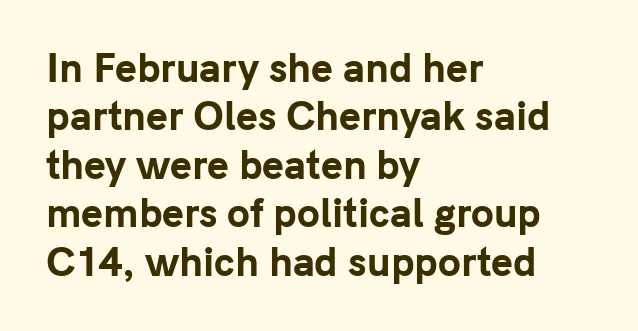
Q: Is the text bold? A: Yes.
Q: Is the text italic (slanted)? A: No, it is upright.
Q: Is the typeface a serif or a sans-serif typeface? A: Sans-serif.
Q: Is the text underlined? A: No.
Q: How is the paragraph aligned? A: Left-aligned.
Q: Is the spacing between letters normal or unusually wide? A: Normal.
Q: Is the spacing between lines tight, normal or loose? A: Normal.
Q: Width (condensed, normal, or wide)? A: Normal.
Q: Stroke contrast? A: Low.
Q: x-height? A: Medium.
Q: Monospaced? A: No.
